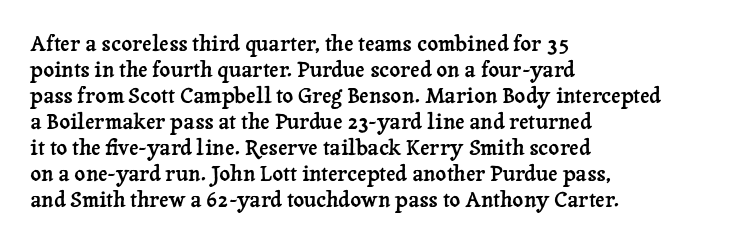
{"italic": "no", "underline": "no", "align": "left", "line_spacing_ratio": 1.24, "letter_spacing": "normal", "letter_spacing_em": 0.0, "glyph_px": 21}
